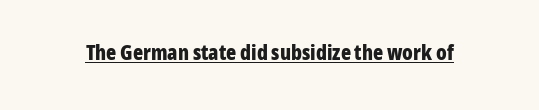
Q: Is the text bold? A: Yes.
Q: Is the text italic (slanted)? A: No, it is upright.
Q: Is the text underlined? A: Yes.
Q: Is the spacing between letters normal or unusually wide? A: Normal.
